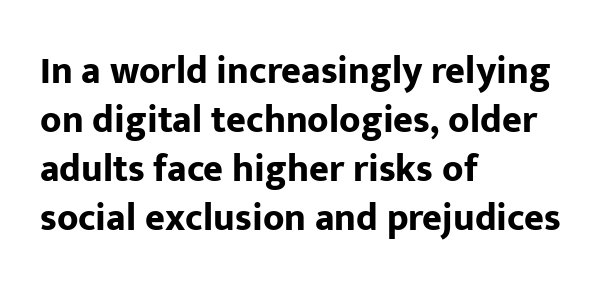
Q: Is the text bold? A: Yes.
Q: Is the text italic (slanted)? A: No, it is upright.
Q: Is the typeface a serif or a sans-serif typeface? A: Sans-serif.
Q: Is the text underlined? A: No.
Q: How is the paragraph aligned? A: Left-aligned.
Q: Is the spacing between letters normal or unusually wide? A: Normal.
Q: Is the spacing between lines tight, normal or loose? A: Normal.
Q: Width (condensed, normal, or wide)? A: Normal.
Q: Stroke contrast? A: Low.
Q: x-height? A: Medium.
Q: Monospaced? A: No.
